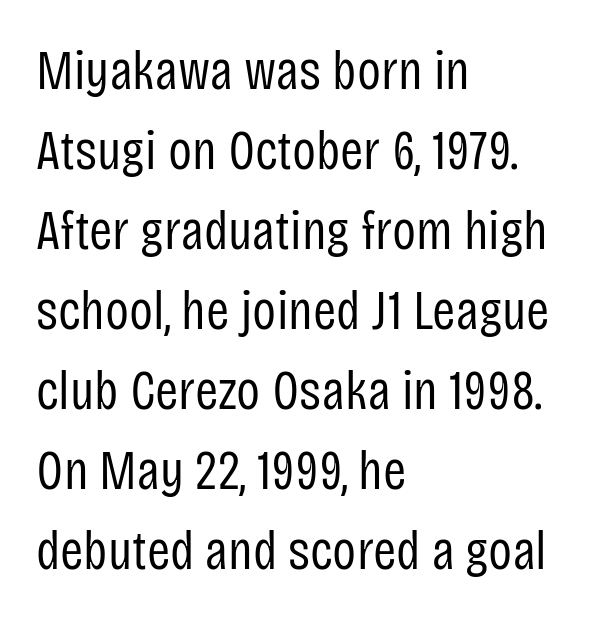
{"serif": "no", "italic": "no", "bold": "no", "weight": "regular", "width": "condensed", "stroke_contrast": "low", "x_height": "large", "monospaced": "no", "underline": "no", "align": "left", "line_spacing": "normal", "line_spacing_ratio": 1.43, "letter_spacing": "normal", "letter_spacing_em": 0.0, "glyph_px": 56}
